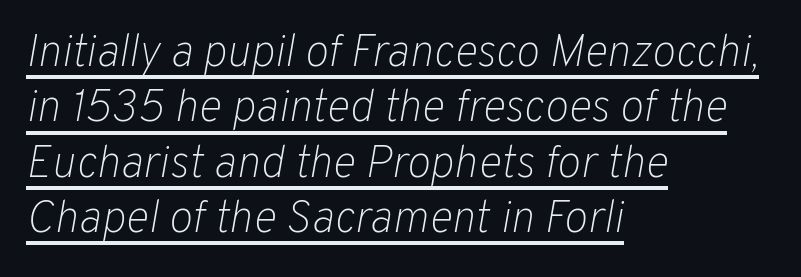
The image shows 45 px light type, italic (leaning right); set left-aligned, line spacing 1.23x, normal letter spacing, underlined; low stroke contrast and a medium x-height.
